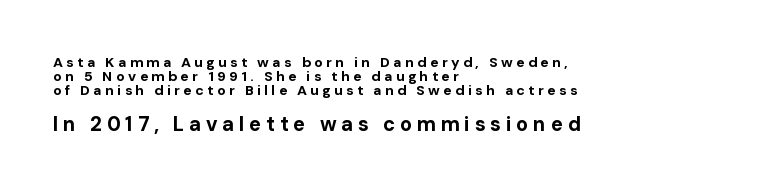
{"italic": "no", "bold": "yes", "underline": "no", "align": "left", "line_spacing": "tight", "line_spacing_ratio": 1.0, "letter_spacing": "wide", "letter_spacing_em": 0.24, "larger_block": "second", "size_ratio": 1.43, "glyph_px": 20}
